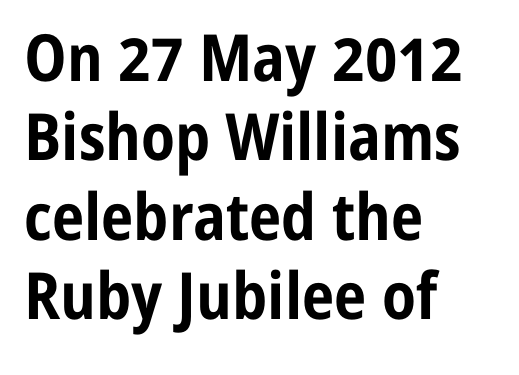
The image shows 65 px bold, condensed sans-serif type, upright; set left-aligned, line spacing 1.22x, normal letter spacing, not underlined; low stroke contrast and a medium x-height.
